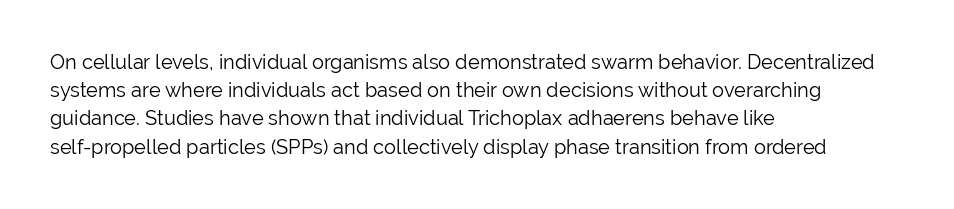
Q: Is the text bold? A: No.
Q: Is the text italic (slanted)? A: No, it is upright.
Q: Is the text underlined? A: No.
Q: How is the paragraph aligned? A: Left-aligned.
Q: Is the spacing between letters normal or unusually wide? A: Normal.
Q: Is the spacing between lines tight, normal or loose? A: Normal.
